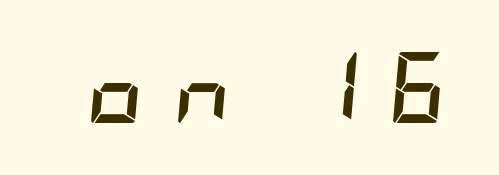
Descenders hang freely into open space. The line texture is sparse and dotted thanks to wide tracking. Italic? Definitely — the glyphs are oblique. Heavy-handed strokes throughout: this text is bold.
